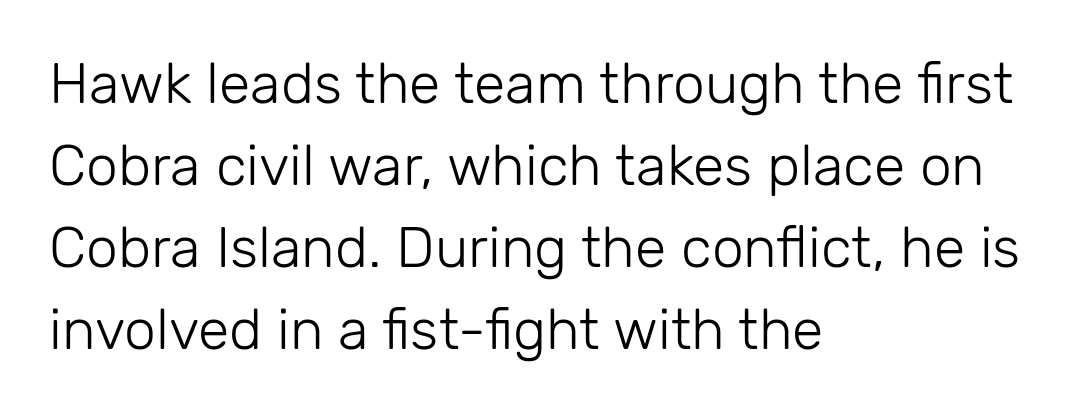
Q: Is the text bold? A: No.
Q: Is the text italic (slanted)? A: No, it is upright.
Q: Is the typeface a serif or a sans-serif typeface? A: Sans-serif.
Q: Is the text underlined? A: No.
Q: How is the paragraph aligned? A: Left-aligned.
Q: Is the spacing between letters normal or unusually wide? A: Normal.
Q: Is the spacing between lines tight, normal or loose? A: Normal.
Q: Width (condensed, normal, or wide)? A: Normal.
Q: Stroke contrast? A: Low.
Q: x-height? A: Medium.
Q: Monospaced? A: No.
